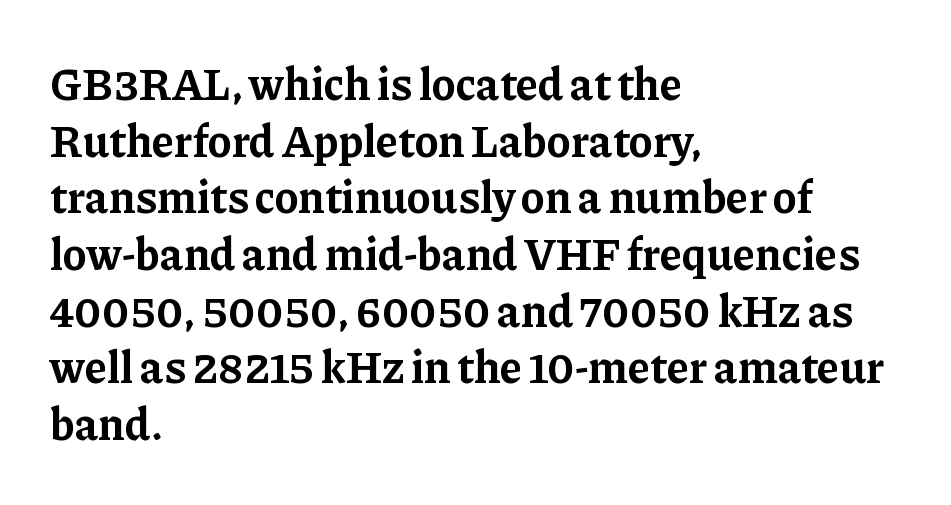
A typesetter would label this face a serif. Each new line begins a customary step beneath the previous one. The lettering stays uniformly vertical, giving the passage a roman look. The glyphs have the mass of a bold cut. Caption: standard tracking, unaltered.
